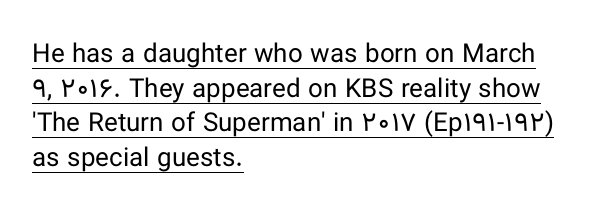
The image shows 26 px text type, upright; set left-aligned, normal line spacing (1.33x), normal letter spacing, underlined.
